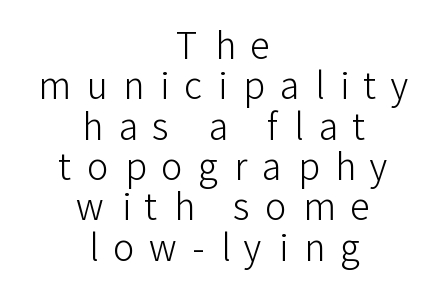
Q: Is the text bold? A: No.
Q: Is the text italic (slanted)? A: No, it is upright.
Q: Is the typeface a serif or a sans-serif typeface? A: Sans-serif.
Q: Is the text underlined? A: No.
Q: How is the paragraph aligned? A: Centered.
Q: Is the spacing between letters normal or unusually wide? A: Unusually wide.
Q: Is the spacing between lines tight, normal or loose? A: Tight.
Q: Width (condensed, normal, or wide)? A: Normal.
Q: Stroke contrast? A: Low.
Q: x-height? A: Medium.
Q: Monospaced? A: No.
